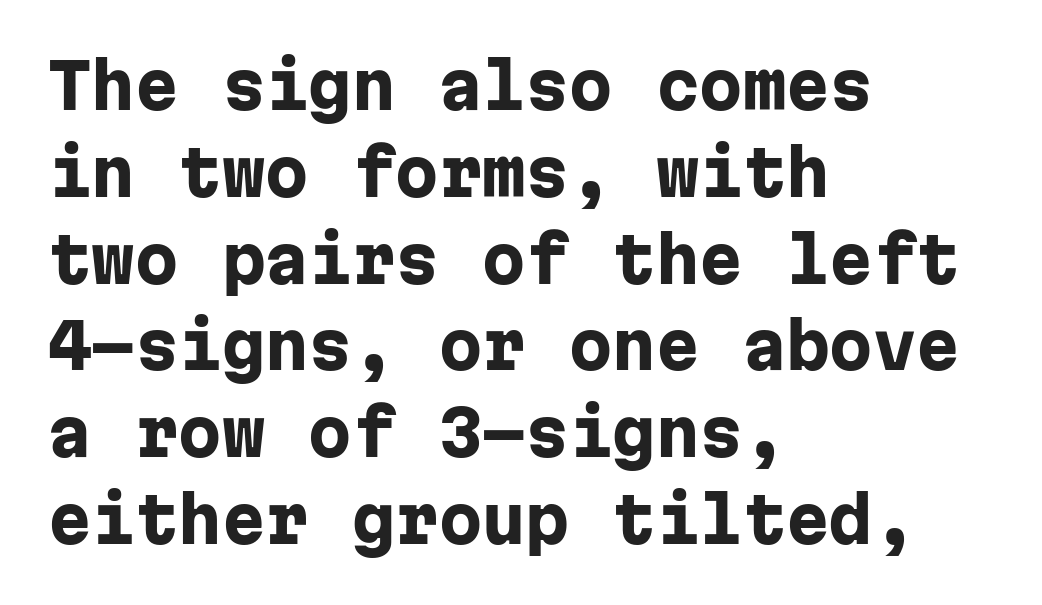
{"serif": "no", "italic": "no", "bold": "yes", "weight": "heavy", "width": "normal", "stroke_contrast": "low", "x_height": "medium", "monospaced": "yes", "underline": "no", "align": "left", "line_spacing": "normal", "line_spacing_ratio": 1.4, "letter_spacing": "normal", "letter_spacing_em": 0.0, "glyph_px": 62}
